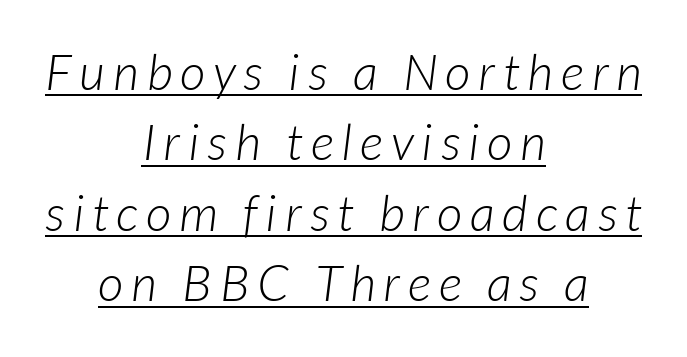
The rendering positions every line midway between the sides. The typesetter has applied underlining to the passage shown. How would I describe the line gaps? Plain and ordinary. These glyphs show unthickened strokes, regular width or finer. Observe the absence of serifs on each vertical stroke in this sample. These lines are rendered in a variable-pitch font.
